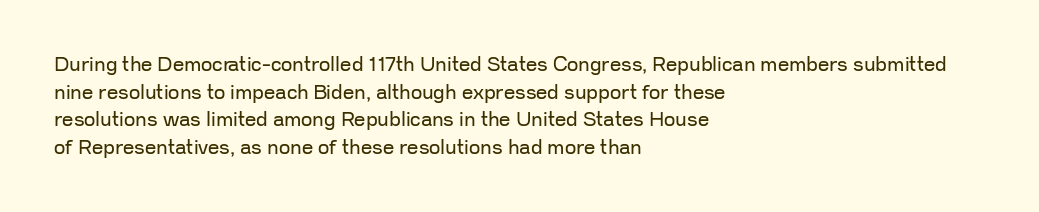
Q: Is the text bold? A: No.
Q: Is the text italic (slanted)? A: No, it is upright.
Q: Is the text underlined? A: No.
Q: How is the paragraph aligned? A: Left-aligned.
Q: Is the spacing between letters normal or unusually wide? A: Normal.
Q: Is the spacing between lines tight, normal or loose? A: Normal.
